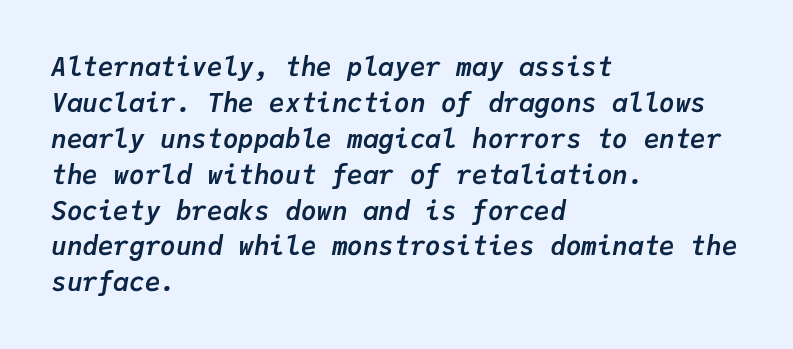
The image shows 26 px bold type, italic (leaning right); set left-aligned, normal line spacing (1.38x), normal letter spacing, not underlined.
